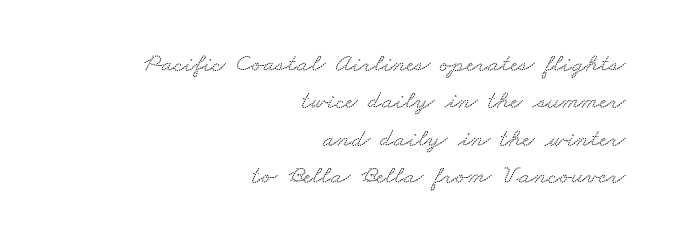
Observe the ordinary spacing: letters are neighbours, not strangers. Notice how the passage keeps a crisp vertical edge on the right only. Notice how descenders clear the ascenders below comfortably — that's standard leading. A bare baseline throughout the passage.
